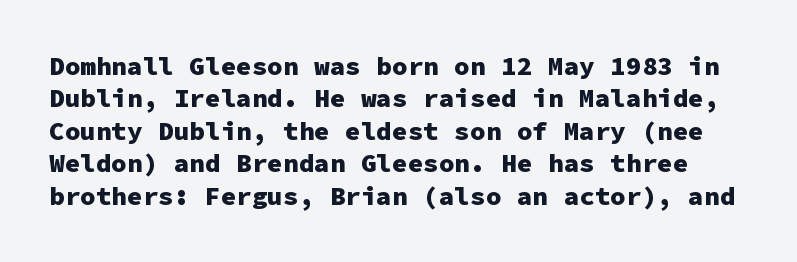
{"italic": "no", "bold": "yes", "underline": "no", "line_spacing": "normal", "line_spacing_ratio": 1.25, "letter_spacing": "normal", "letter_spacing_em": 0.0, "glyph_px": 26}
